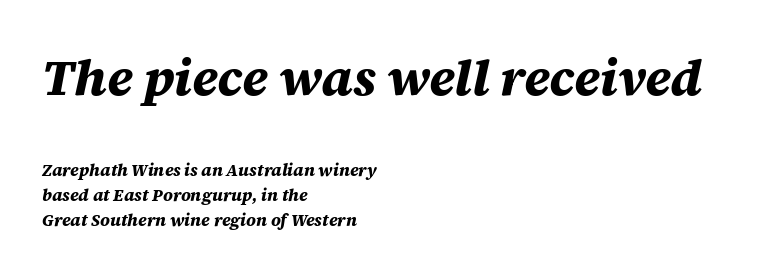
Q: Is the text bold? A: Yes.
Q: Is the text italic (slanted)? A: Yes, it leans right by about 12 degrees.
Q: Is the text underlined? A: No.
Q: How is the paragraph aligned? A: Left-aligned.
Q: Is the spacing between letters normal or unusually wide? A: Normal.
Q: Is the spacing between lines tight, normal or loose? A: Normal.
Q: Which block of text is set in a larger size, the first (top) or the second (bottom)? A: The first (top) one.
Q: Width (condensed, normal, or wide)? A: Normal.
Q: Stroke contrast? A: Medium.
Q: x-height? A: Large.
Q: Monospaced? A: No.
